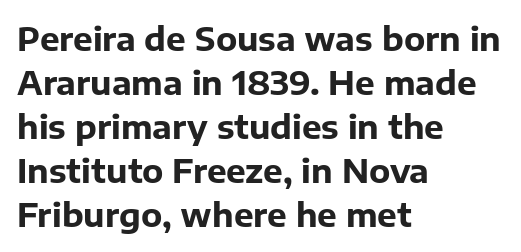
{"serif": "no", "italic": "no", "bold": "yes", "weight": "bold", "width": "normal", "stroke_contrast": "low", "x_height": "medium", "monospaced": "no", "underline": "no", "align": "left", "line_spacing": "normal", "line_spacing_ratio": 1.33, "letter_spacing": "normal", "letter_spacing_em": 0.0, "glyph_px": 33}
